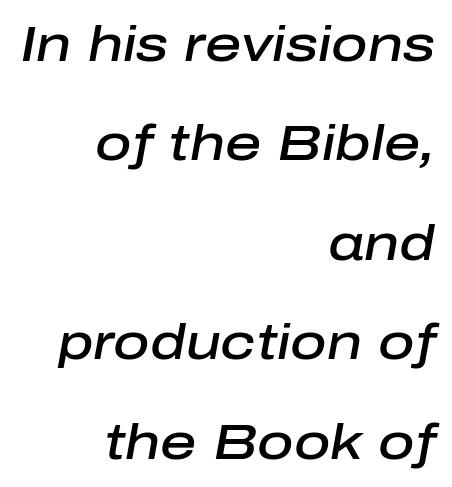
The image shows 50 px semibold type, italic (leaning right); set right-aligned, loose line spacing (1.99x), normal letter spacing, not underlined; low stroke contrast and a medium x-height.
